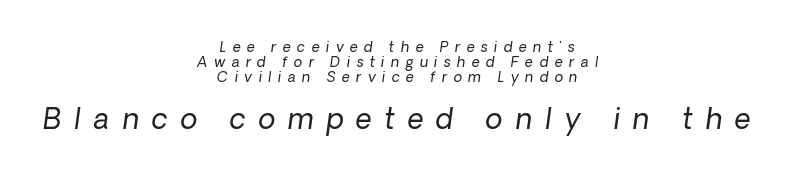
The lines in this sample share a center point and differ in where they start and stop. Words float on clear page, feet unadorned. The letters are spread apart with noticeably loose tracking. Each letter's strokes conclude bluntly, with no projecting serifs. If you measured baseline to baseline, you'd find a short distance.
